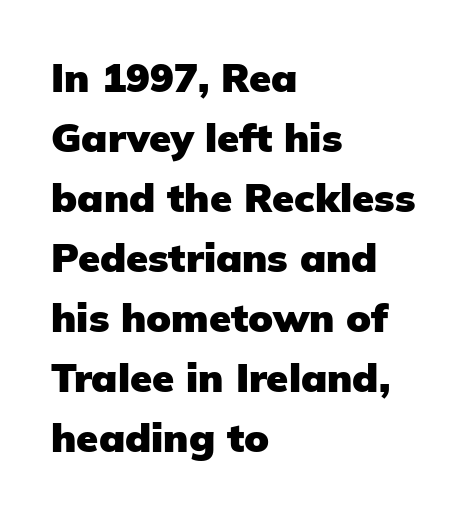
I'd call this a sans setting — the letters go barefoot. Clear beneath every line of the passage. Reading down the block, your eye returns to a fixed left position each line. Spacing verdict: proportional, widths tailored to each character. These lines were composed using upright roman letters.
